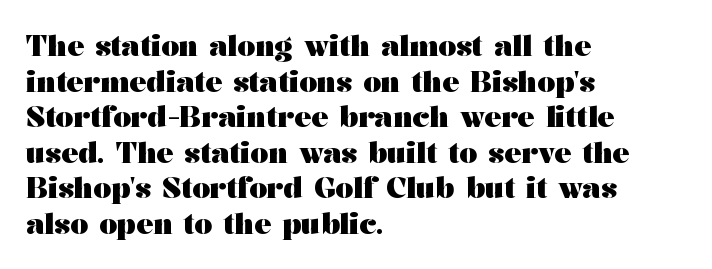
Unlike a clean sans, this face finishes its strokes with serifs. Casual observation: everything's shoved over to the left. Caption: standard tracking, unaltered. Think of a printed novel: that variable character pitch is what you see here. Stroke thickness is high; the sample reads as a true bold.
